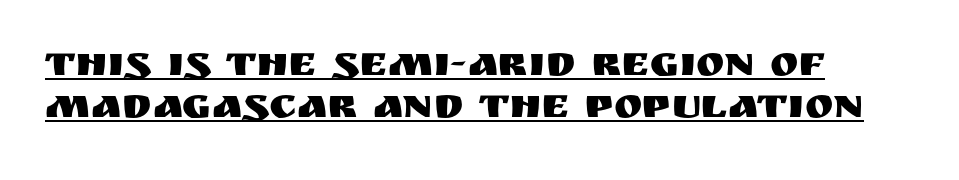
The image shows 43 px sans-serif type, upright; set left-aligned, tight line spacing (0.97x), normal letter spacing, underlined; medium stroke contrast and a large x-height.
